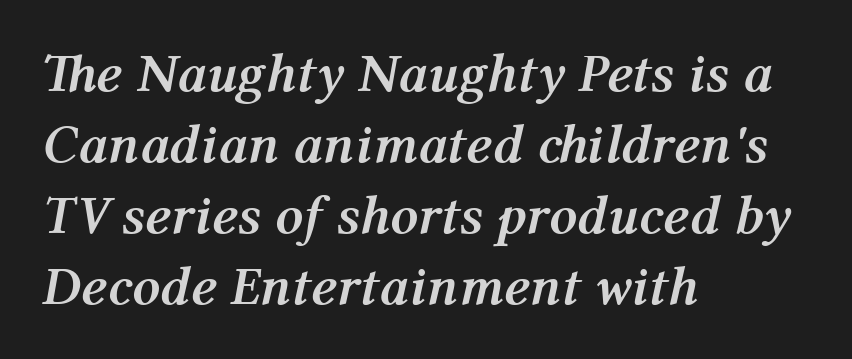
The letters advance in unequal steps, a hallmark of proportional type. The glyphs are unaccompanied by any horizontal stroke below them. Reading down the column, the eye jumps a familiar distance to each next line. Look at the tracking — it's just the regular setting, nothing added. You can tell it's italic because the verticals aren't actually vertical. How heavy is the stroke? Heavy — this is a bold.
